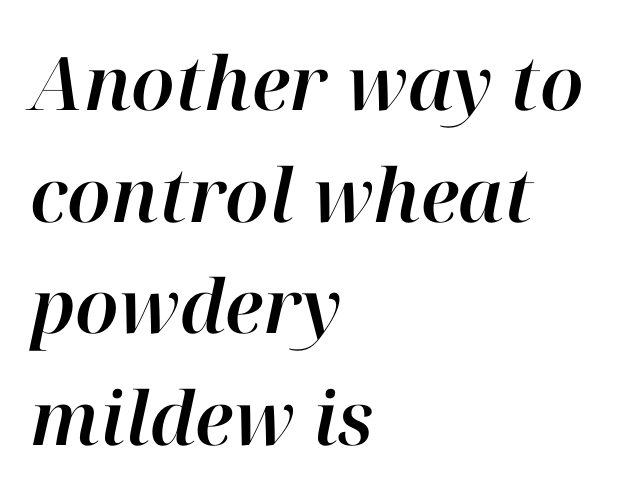
Q: Is the text italic (slanted)? A: Yes, it leans right by about 12 degrees.
Q: Is the text underlined? A: No.
Q: How is the paragraph aligned? A: Left-aligned.
Q: Is the spacing between letters normal or unusually wide? A: Normal.
Q: Is the spacing between lines tight, normal or loose? A: Normal.
Q: Width (condensed, normal, or wide)? A: Normal.
Q: Stroke contrast? A: High.
Q: x-height? A: Medium.
Q: Monospaced? A: No.
